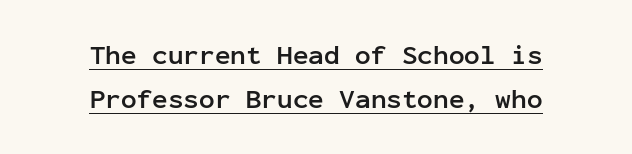
Honestly, the letter spacing is just normal — you wouldn't notice it. Heavy, bold letterforms. The glyphs are accompanied by a horizontal stroke just below them. A student would call this center alignment; a typographer would say set centered. Baseline-to-baseline distance is the conventional proportion of letter height.
